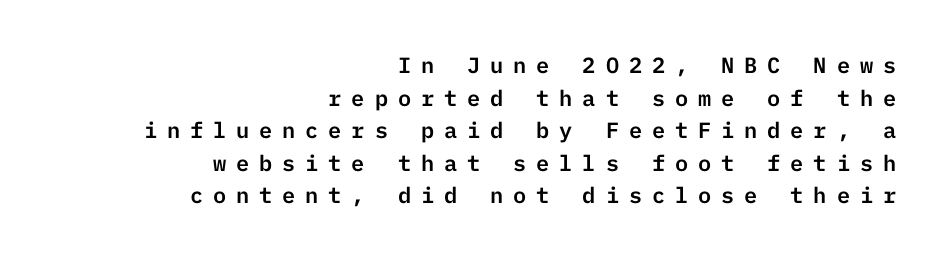
Q: Is the text italic (slanted)? A: No, it is upright.
Q: Is the text underlined? A: No.
Q: How is the paragraph aligned? A: Right-aligned.
Q: Is the spacing between letters normal or unusually wide? A: Unusually wide.
Q: Is the spacing between lines tight, normal or loose? A: Normal.
